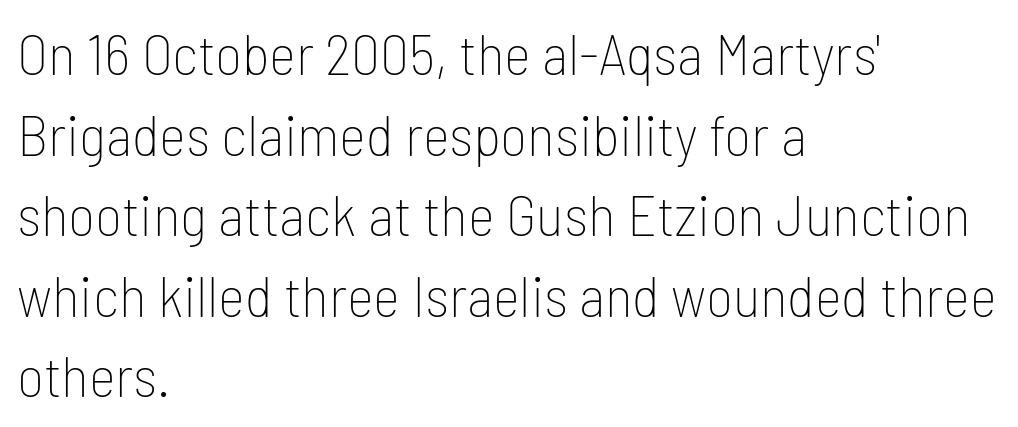
The image shows 58 px thin, condensed sans-serif type, upright; set left-aligned, normal line spacing (1.39x), normal letter spacing, not underlined; low stroke contrast and a medium x-height.
